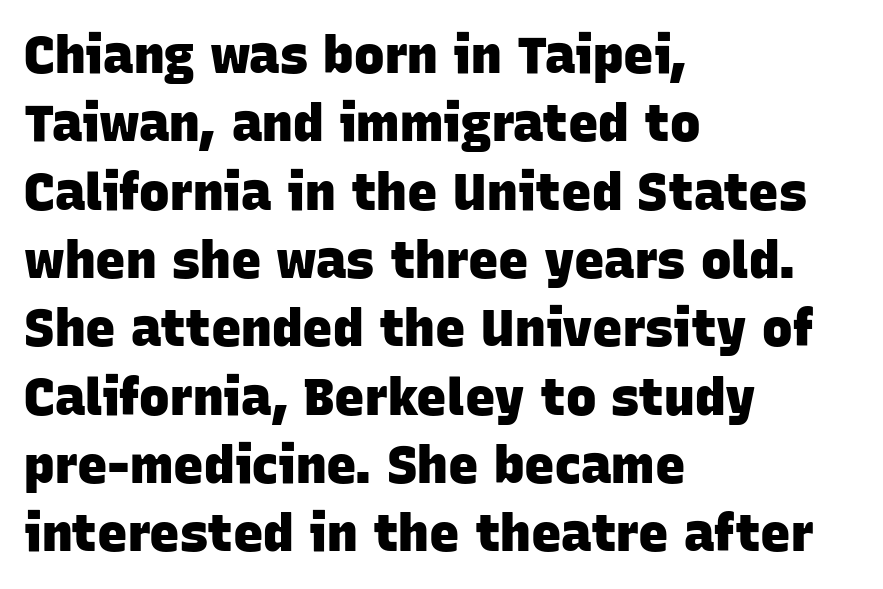
The rendering shows plain stroke endings on the letterforms — a sans-serif design. Type without underlining. Proportional: the letters do not fall into vertical columns. Horizontal alignment here is leftward, the default for most running prose. Students, note that the glyphs here touch the page at normal intervals. A normal amount of white space separates one row of letters from the next.
